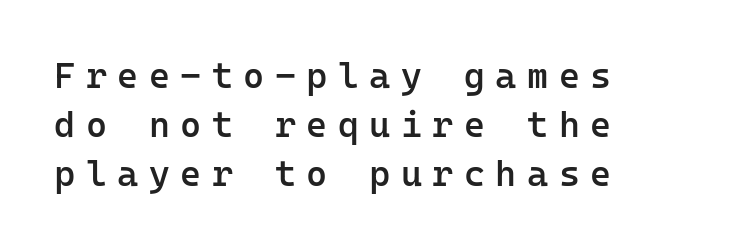
The image shows 36 px semibold sans-serif type, upright, monospaced; set left-aligned, normal line spacing (1.36x), unusually wide letter spacing (+0.29 em), not underlined; low stroke contrast and a medium x-height.
